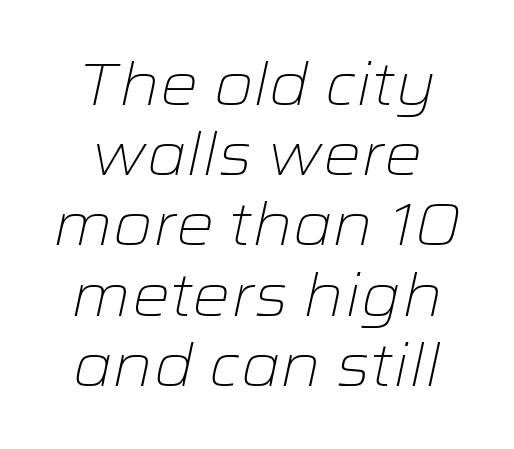
The axis of the letterforms is tilted away from vertical. If you folded the block vertically in half, each line would mirror itself in length. Heft: none added — not bold. Check under the words: just untouched page. The face used here is proportionally spaced, like ordinary book or web type. The gaps between neighbouring characters are ordinary and unremarkable.
